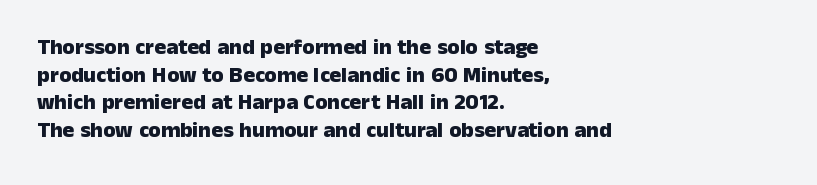
The image shows 22 px bold type, upright; set left-aligned, normal line spacing (1.26x), normal letter spacing, not underlined.
